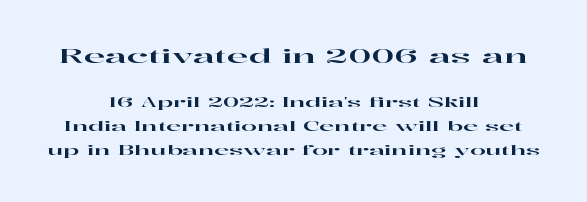
The image shows 20 px text type, upright; set centered, normal line spacing (1.7x), normal letter spacing, not underlined; the first (top) block is 1.43x larger.
